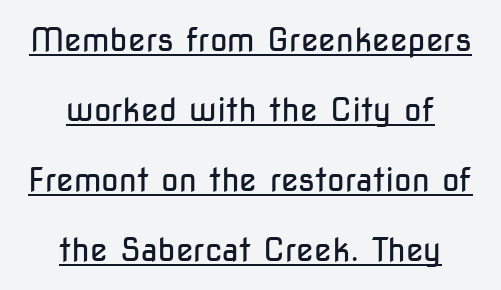
The image shows 32 px regular-weight, condensed sans-serif type, upright; set centered, loose line spacing (2.19x), normal letter spacing, underlined; low stroke contrast and a medium x-height.
